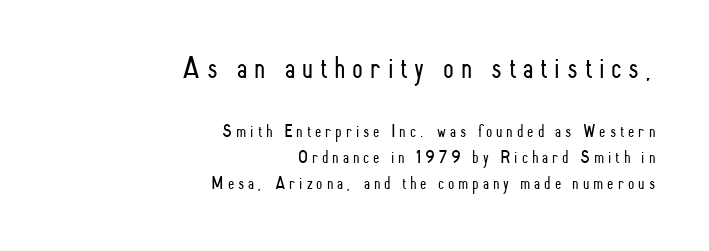
{"serif": "no", "italic": "no", "bold": "no", "weight": "light", "width": "condensed", "stroke_contrast": "low", "x_height": "small", "monospaced": "no", "underline": "no", "align": "right", "line_spacing": "normal", "line_spacing_ratio": 1.44, "letter_spacing": "wide", "letter_spacing_em": 0.22, "larger_block": "first", "size_ratio": 1.72, "glyph_px": 31}
